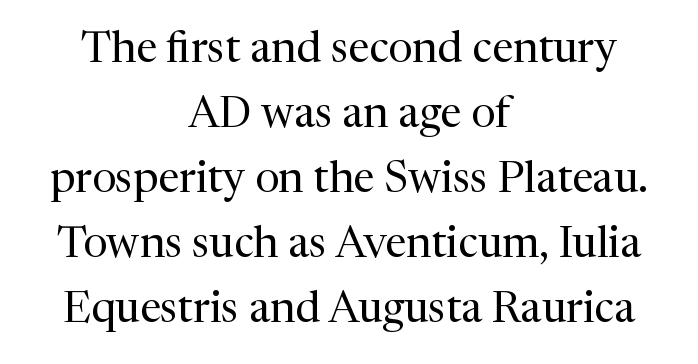
Glyph-to-glyph distance matches everyday printed text. Descenders hang freely into open space. Note the varied advance widths — an 'i' is clearly narrower than an 'm'. Stroke mass is kept to a normal reading level or below. Regarding serifs, this sample has them.
